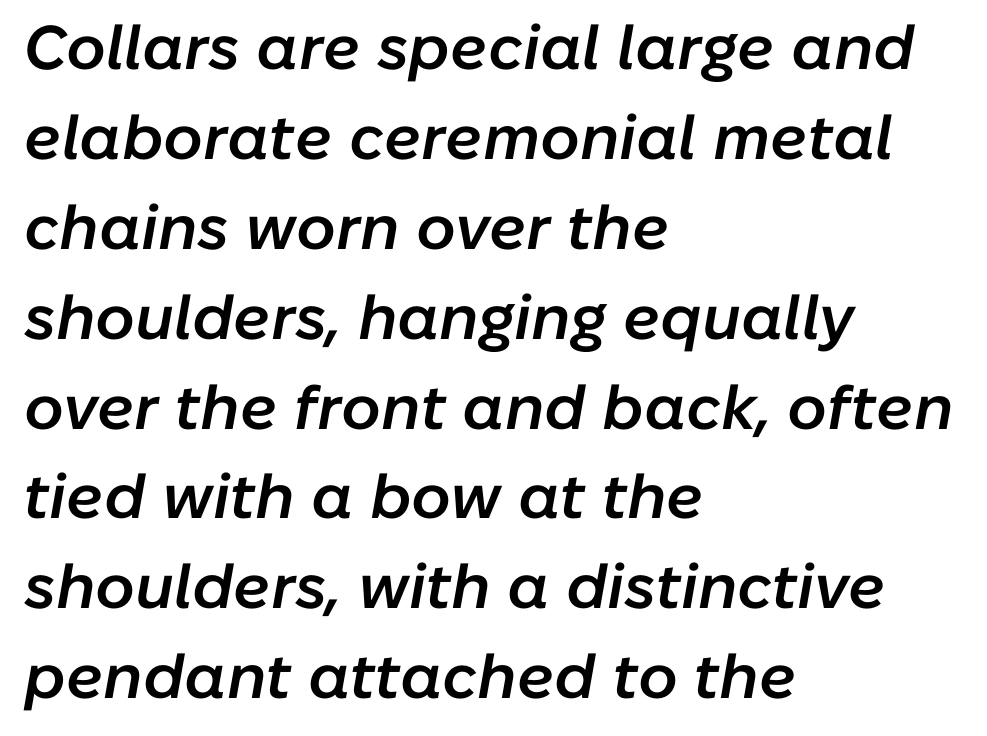
Q: Is the text bold? A: Semi-bold.
Q: Is the text italic (slanted)? A: Yes, it leans right by about 10 degrees.
Q: Is the text underlined? A: No.
Q: How is the paragraph aligned? A: Left-aligned.
Q: Is the spacing between letters normal or unusually wide? A: Normal.
Q: Is the spacing between lines tight, normal or loose? A: Normal.
Q: Width (condensed, normal, or wide)? A: Normal.
Q: Stroke contrast? A: Low.
Q: x-height? A: Medium.
Q: Monospaced? A: No.
